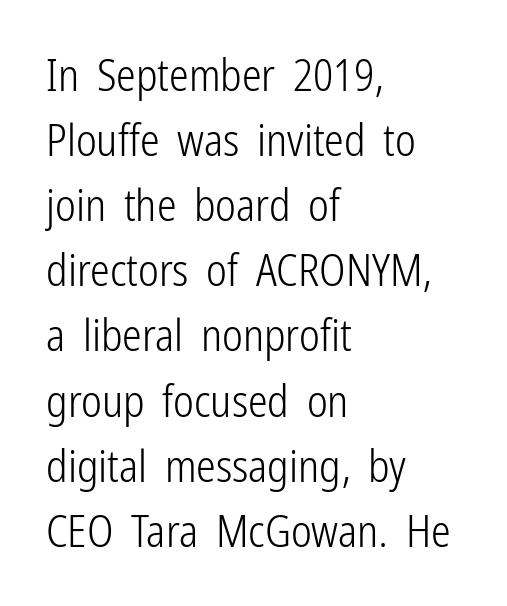
{"serif": "no", "italic": "no", "bold": "no", "weight": "light", "width": "condensed", "stroke_contrast": "low", "x_height": "medium", "monospaced": "no", "underline": "no", "align": "left", "line_spacing": "normal", "line_spacing_ratio": 1.48, "letter_spacing": "normal", "letter_spacing_em": 0.0, "glyph_px": 44}
